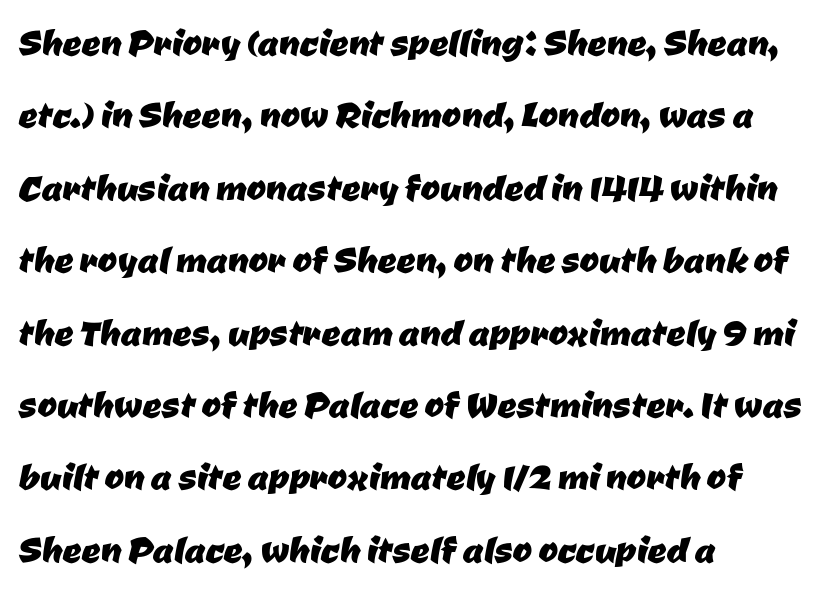
The image shows 47 px sans-serif type; set left-aligned, normal line spacing (1.54x), normal letter spacing, not underlined; low stroke contrast and a medium x-height.
